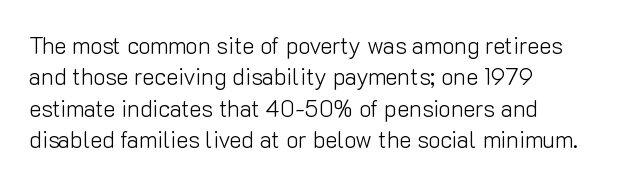
The image shows 23 px text type, upright; set left-aligned, normal line spacing (1.36x), normal letter spacing, not underlined.
